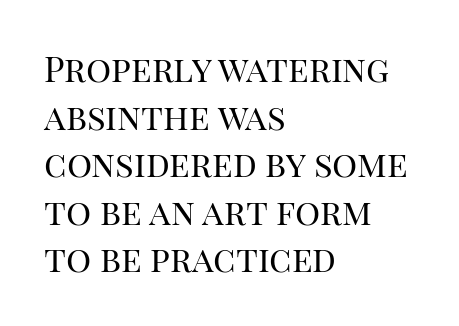
The image shows 35 px regular-weight serif type, upright; set left-aligned, normal line spacing (1.36x), normal letter spacing, not underlined; high stroke contrast and a large x-height.
